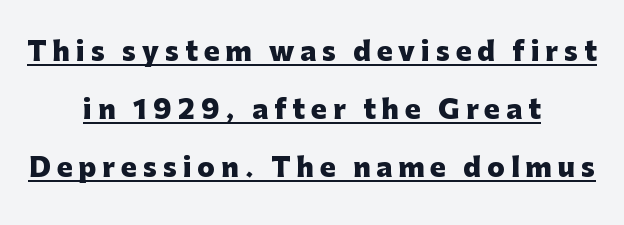
{"italic": "no", "bold": "yes", "underline": "yes", "align": "center", "line_spacing": "loose", "line_spacing_ratio": 2.24, "letter_spacing": "wide", "letter_spacing_em": 0.23, "glyph_px": 26}
